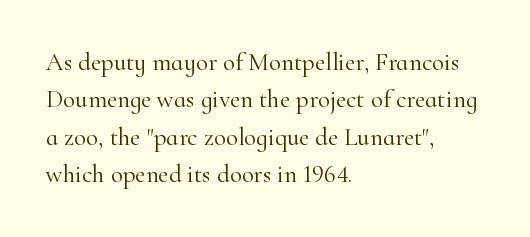
Q: Is the text bold? A: No.
Q: Is the text italic (slanted)? A: No, it is upright.
Q: Is the text underlined? A: No.
Q: How is the paragraph aligned? A: Left-aligned.
Q: Is the spacing between letters normal or unusually wide? A: Normal.
Q: Is the spacing between lines tight, normal or loose? A: Normal.
